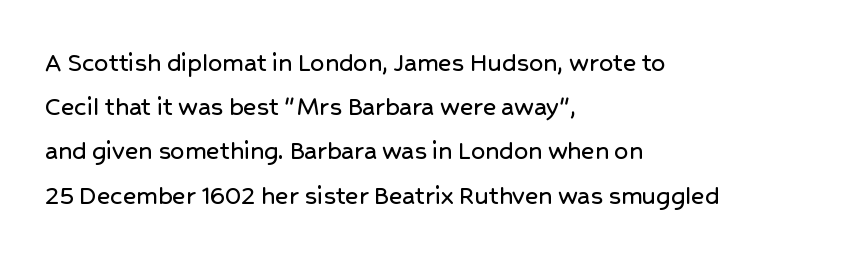
Q: Is the text italic (slanted)? A: No, it is upright.
Q: Is the typeface a serif or a sans-serif typeface? A: Sans-serif.
Q: Is the text underlined? A: No.
Q: How is the paragraph aligned? A: Left-aligned.
Q: Is the spacing between letters normal or unusually wide? A: Normal.
Q: Is the spacing between lines tight, normal or loose? A: Normal.
Q: Width (condensed, normal, or wide)? A: Normal.
Q: Stroke contrast? A: Low.
Q: x-height? A: Medium.
Q: Monospaced? A: No.
